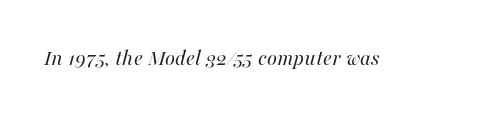
The image shows 23 px text type, italic (leaning right); set normal letter spacing, not underlined.
